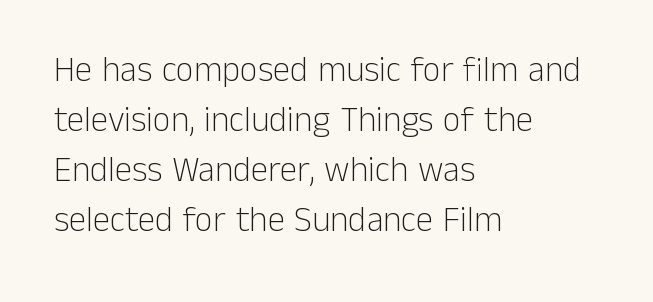
Q: Is the text bold? A: No.
Q: Is the text italic (slanted)? A: No, it is upright.
Q: Is the typeface a serif or a sans-serif typeface? A: Sans-serif.
Q: Is the text underlined? A: No.
Q: How is the paragraph aligned? A: Left-aligned.
Q: Is the spacing between letters normal or unusually wide? A: Normal.
Q: Is the spacing between lines tight, normal or loose? A: Normal.
Q: Width (condensed, normal, or wide)? A: Normal.
Q: Stroke contrast? A: Low.
Q: x-height? A: Medium.
Q: Monospaced? A: No.
